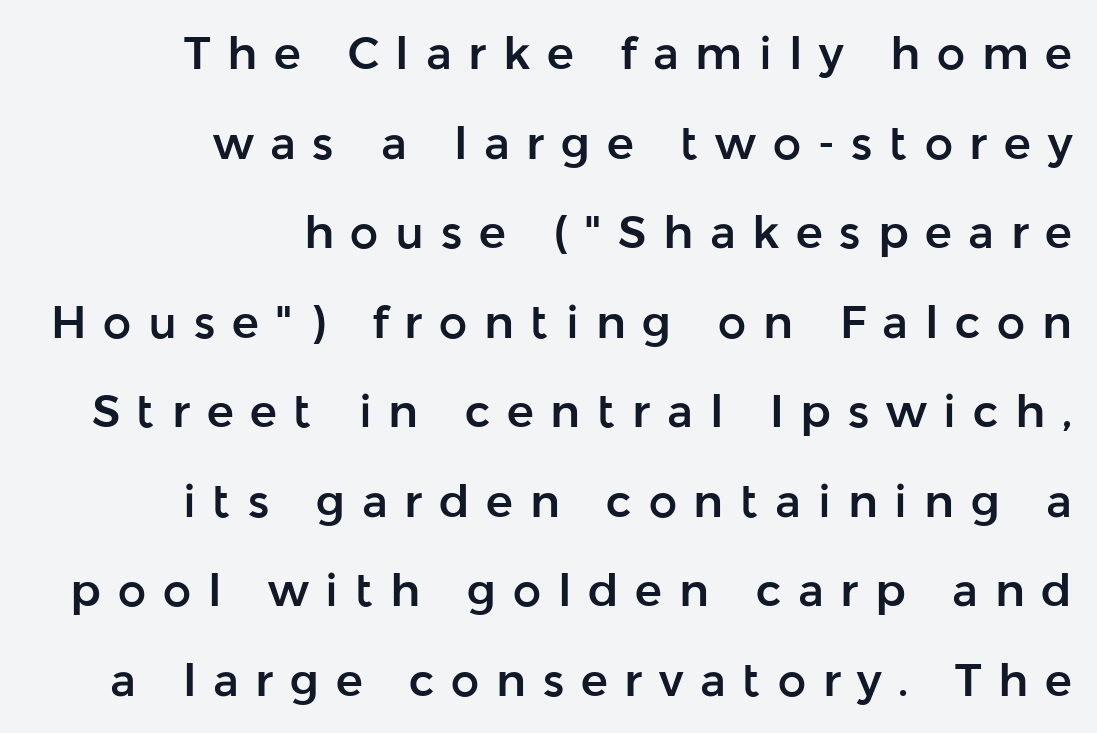
The image shows 45 px sans-serif type, upright; set right-aligned, loose line spacing (1.99x), unusually wide letter spacing (+0.37 em), not underlined; low stroke contrast and a medium x-height.
